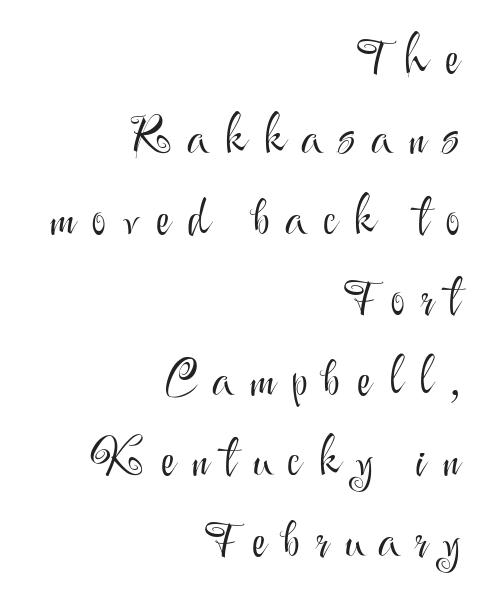
Short and long lines alike share a common ending point at right. Unbolded letterforms with no extra heft. The passage shown stacks its lines at a standard gap. Observe the wide spacing: letters keep a clear distance from each other.
